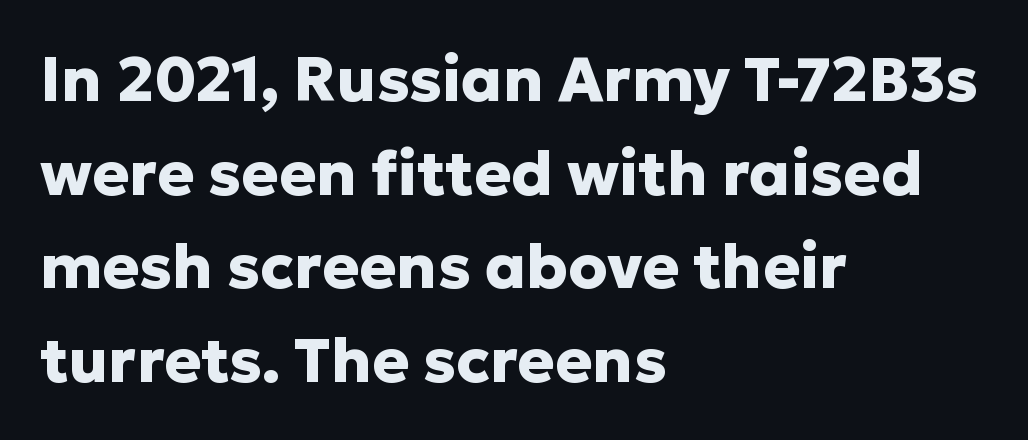
The image shows 62 px heavy sans-serif type, upright; set left-aligned, normal line spacing (1.51x), normal letter spacing, not underlined; low stroke contrast and a medium x-height.
